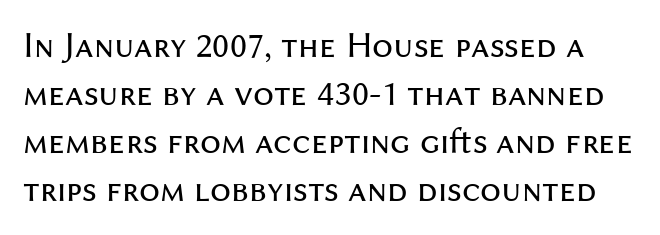
Stroke mass is kept to a normal reading level or below. Honestly, the letter spacing is just normal — you wouldn't notice it. This is the regular roman posture of the typeface. A typesetter would call this proportional, since set widths differ per character.
